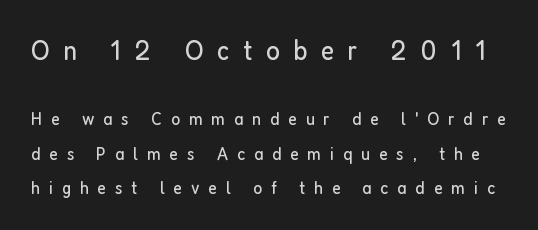
{"serif": "no", "italic": "no", "bold": "no", "weight": "regular", "width": "condensed", "stroke_contrast": "low", "x_height": "medium", "monospaced": "no", "underline": "no", "line_spacing_ratio": 1.8, "letter_spacing": "wide", "letter_spacing_em": 0.47, "larger_block": "first", "size_ratio": 1.53, "glyph_px": 29}
